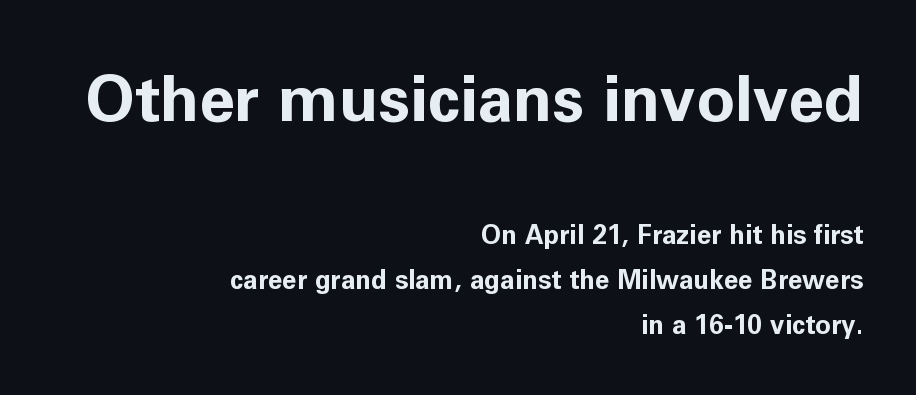
{"serif": "no", "italic": "no", "bold": "yes", "weight": "bold", "width": "normal", "stroke_contrast": "low", "x_height": "medium", "monospaced": "no", "underline": "no", "align": "right", "line_spacing_ratio": 1.74, "letter_spacing": "normal", "letter_spacing_em": 0.0, "larger_block": "first", "size_ratio": 2.46, "glyph_px": 64}
